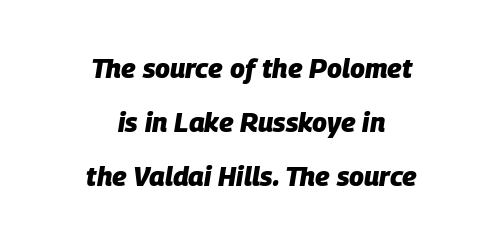
Q: Is the text bold? A: Yes.
Q: Is the text italic (slanted)? A: Yes, it leans right by about 9 degrees.
Q: Is the text underlined? A: No.
Q: How is the paragraph aligned? A: Centered.
Q: Is the spacing between letters normal or unusually wide? A: Normal.
Q: Is the spacing between lines tight, normal or loose? A: Loose.
